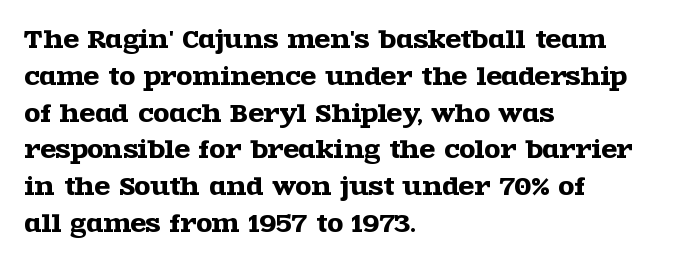
Q: Is the text italic (slanted)? A: No, it is upright.
Q: Is the text underlined? A: No.
Q: How is the paragraph aligned? A: Left-aligned.
Q: Is the spacing between letters normal or unusually wide? A: Normal.
Q: Is the spacing between lines tight, normal or loose? A: Normal.
